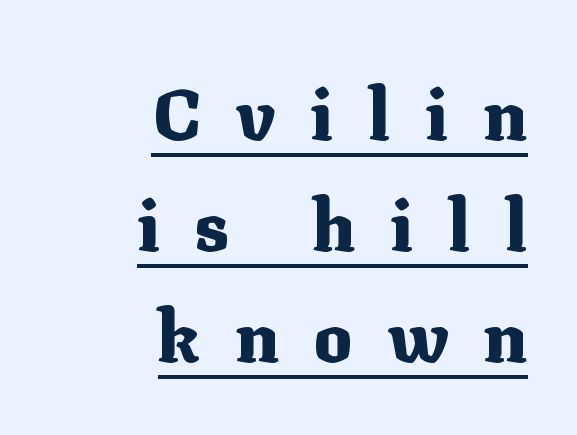
The paragraph shown leans on its right margin. Leading: standard. The designer went with a serif here, giving each stem small feet. The rendering inserts visible extra space after every character. This is roman type, the default non-slanted kind. A typesetter would call this proportional, since set widths differ per character.
